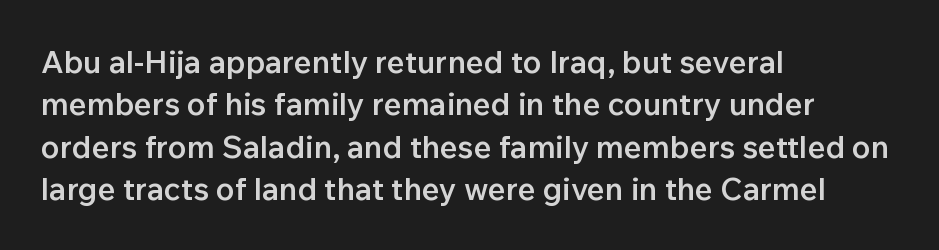
Students, this is semibold: more ink than regular, less than bold. Letterform terminals end flat and unadorned throughout the passage. Caption: standard tracking, unaltered. The face used here is proportionally spaced, like ordinary book or web type. Does the leading feel generous? No, just average. A bare baseline throughout the passage.
